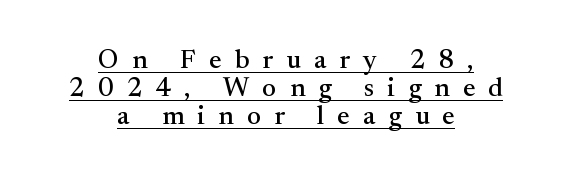
Q: Is the text italic (slanted)? A: No, it is upright.
Q: Is the text underlined? A: Yes.
Q: How is the paragraph aligned? A: Centered.
Q: Is the spacing between letters normal or unusually wide? A: Unusually wide.
Q: Is the spacing between lines tight, normal or loose? A: Tight.
